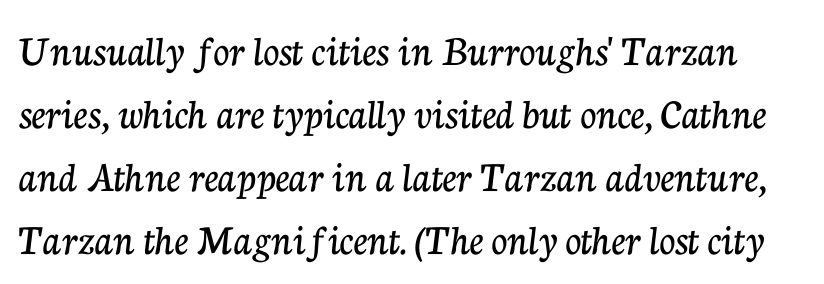
Q: Is the text italic (slanted)? A: Yes.
Q: Is the typeface a serif or a sans-serif typeface? A: Serif.
Q: Is the text underlined? A: No.
Q: Is the spacing between letters normal or unusually wide? A: Normal.
Q: Is the spacing between lines tight, normal or loose? A: Normal.
Q: Width (condensed, normal, or wide)? A: Normal.
Q: Stroke contrast? A: Low.
Q: x-height? A: Medium.
Q: Monospaced? A: No.
